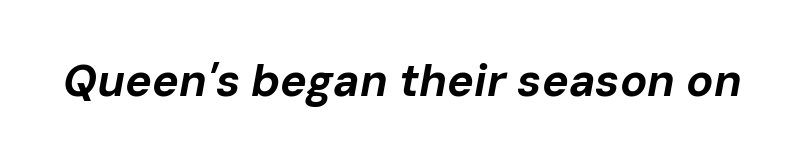
{"italic": "yes", "lean": "right", "slant_degrees": 10, "bold": "yes", "weight": "bold", "width": "normal", "stroke_contrast": "low", "x_height": "medium", "monospaced": "no", "underline": "no", "letter_spacing": "normal", "letter_spacing_em": 0.0, "glyph_px": 45}
